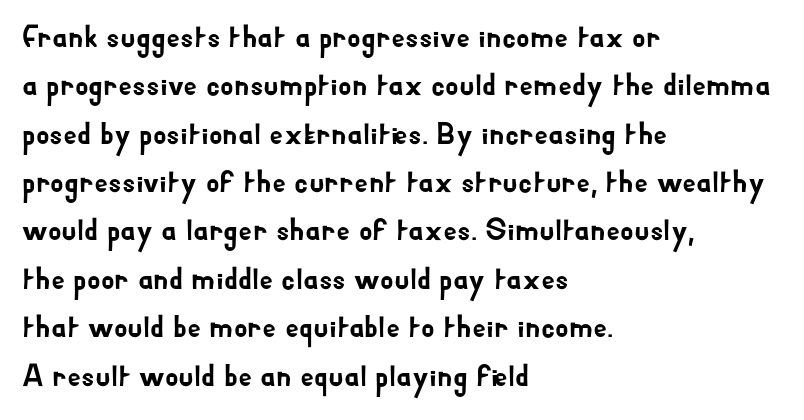
The image shows 31 px sans-serif type, upright; set left-aligned, normal line spacing (1.56x), normal letter spacing, not underlined; low stroke contrast and a small x-height.
